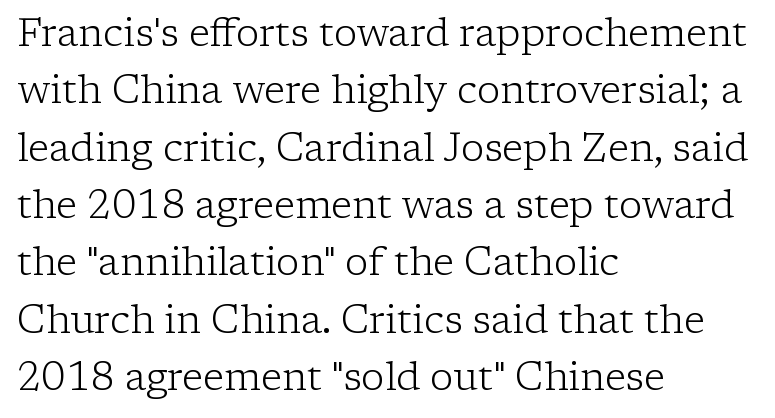
Q: Is the text bold? A: No.
Q: Is the text italic (slanted)? A: No, it is upright.
Q: Is the typeface a serif or a sans-serif typeface? A: Serif.
Q: Is the text underlined? A: No.
Q: How is the paragraph aligned? A: Left-aligned.
Q: Is the spacing between letters normal or unusually wide? A: Normal.
Q: Is the spacing between lines tight, normal or loose? A: Normal.
Q: Width (condensed, normal, or wide)? A: Normal.
Q: Stroke contrast? A: Low.
Q: x-height? A: Medium.
Q: Monospaced? A: No.
